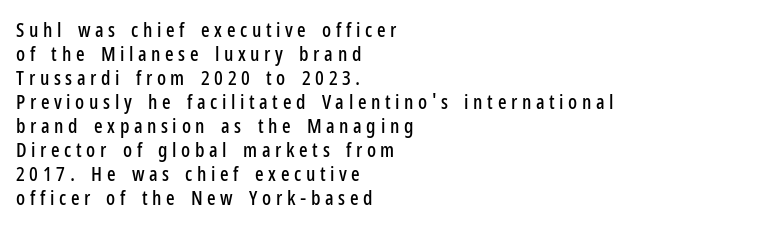
The glyphs are unaccompanied by any horizontal stroke below them. Layout note: lines flush left. The gaps between neighbouring characters are conspicuously large. This is the regular roman posture of the typeface.
